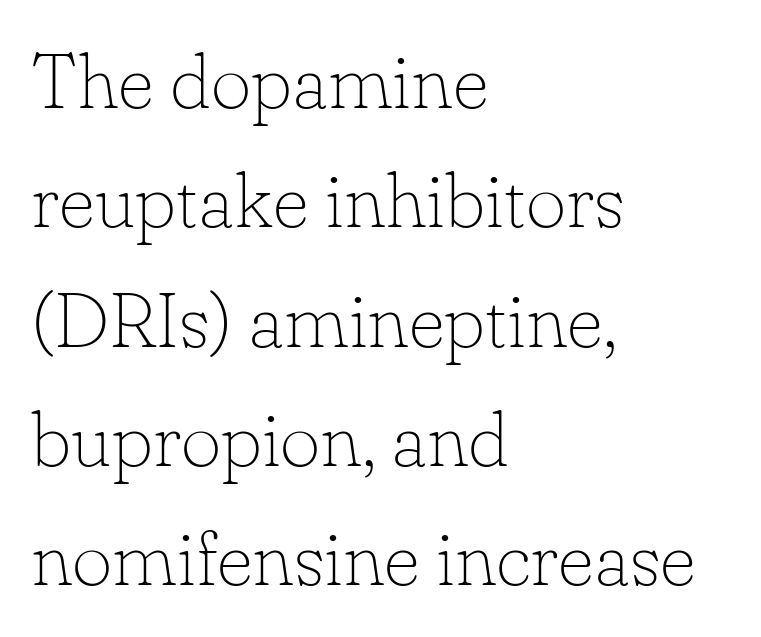
Q: Is the text bold? A: No.
Q: Is the text italic (slanted)? A: No, it is upright.
Q: Is the typeface a serif or a sans-serif typeface? A: Serif.
Q: Is the text underlined? A: No.
Q: How is the paragraph aligned? A: Left-aligned.
Q: Is the spacing between letters normal or unusually wide? A: Normal.
Q: Is the spacing between lines tight, normal or loose? A: Normal.
Q: Width (condensed, normal, or wide)? A: Normal.
Q: Stroke contrast? A: Low.
Q: x-height? A: Small.
Q: Monospaced? A: No.
